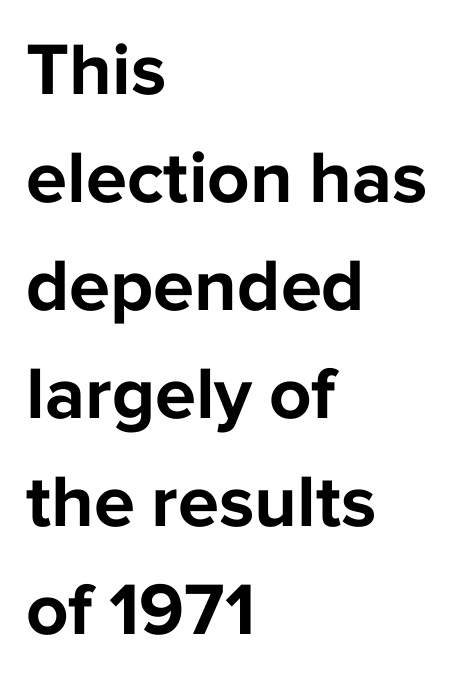
Q: Is the text bold? A: Yes.
Q: Is the text italic (slanted)? A: No, it is upright.
Q: Is the typeface a serif or a sans-serif typeface? A: Sans-serif.
Q: Is the text underlined? A: No.
Q: How is the paragraph aligned? A: Left-aligned.
Q: Is the spacing between letters normal or unusually wide? A: Normal.
Q: Is the spacing between lines tight, normal or loose? A: Normal.
Q: Width (condensed, normal, or wide)? A: Normal.
Q: Stroke contrast? A: Low.
Q: x-height? A: Medium.
Q: Monospaced? A: No.
